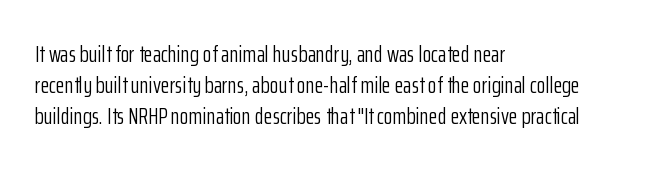
Q: Is the text bold? A: No.
Q: Is the text italic (slanted)? A: No, it is upright.
Q: Is the text underlined? A: No.
Q: How is the paragraph aligned? A: Left-aligned.
Q: Is the spacing between letters normal or unusually wide? A: Normal.
Q: Is the spacing between lines tight, normal or loose? A: Normal.
